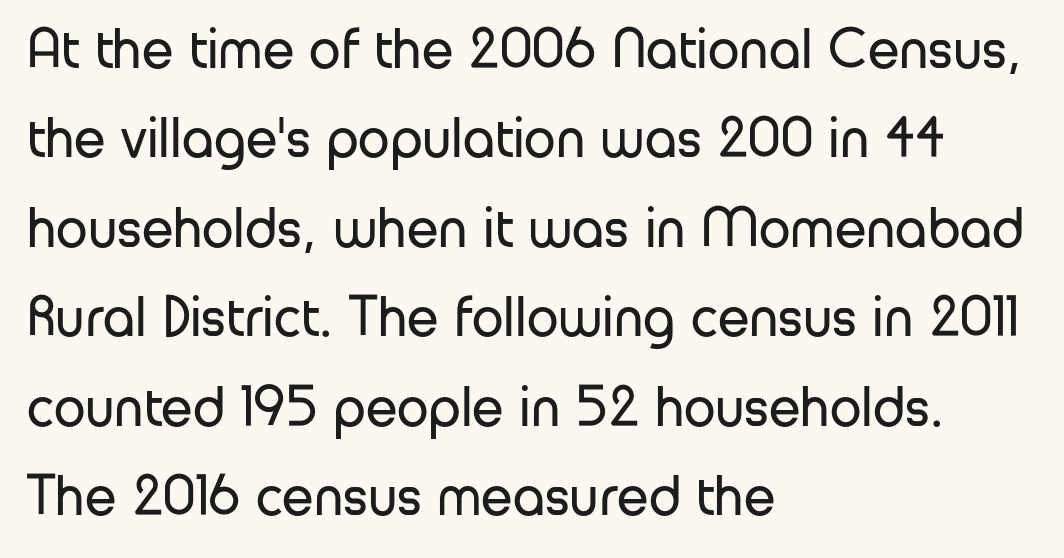
This rendering features lettering with no underline. The weight tops out at a normal text grade. A typesetter would call this proportional, since set widths differ per character. Left-aligned paragraph, ragged on the right. Serif or sans? Sans — the stroke terminals are bare. Normally led — the rows are evenly, conventionally spaced.
